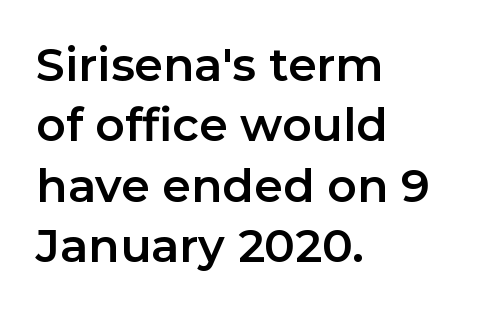
The image shows 46 px sans-serif type, upright; set left-aligned, normal line spacing (1.31x), normal letter spacing, not underlined; low stroke contrast and a medium x-height.
